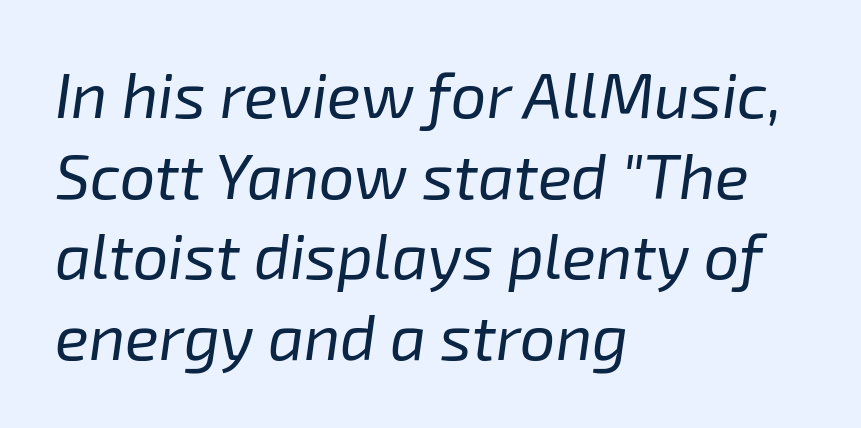
The image shows 63 px regular-weight type, italic (leaning right); set left-aligned, normal line spacing (1.28x), normal letter spacing, not underlined; low stroke contrast and a medium x-height.
